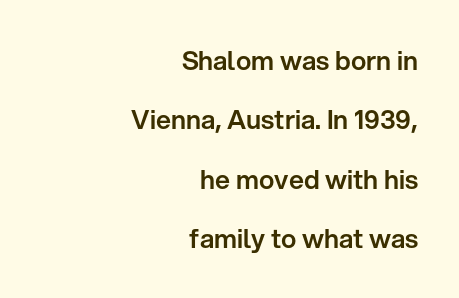
{"italic": "no", "underline": "no", "align": "right", "line_spacing": "loose", "line_spacing_ratio": 2.28, "letter_spacing": "normal", "letter_spacing_em": 0.0, "glyph_px": 26}
